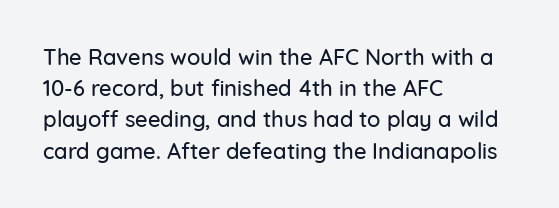
{"italic": "no", "underline": "no", "align": "left", "line_spacing": "normal", "line_spacing_ratio": 1.42, "letter_spacing": "normal", "letter_spacing_em": 0.0, "glyph_px": 22}
